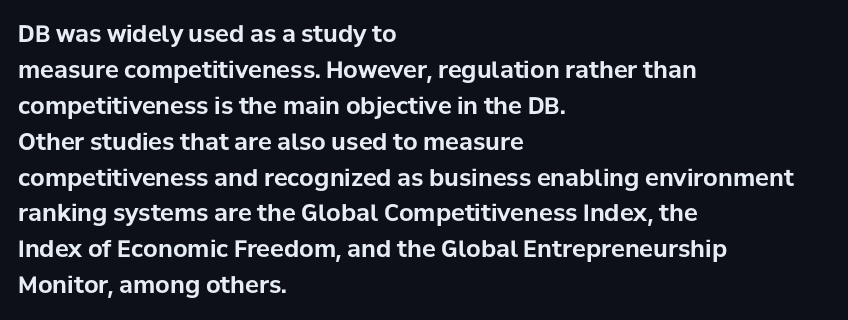
{"italic": "no", "bold": "yes", "underline": "no", "align": "left", "line_spacing": "normal", "line_spacing_ratio": 1.56, "letter_spacing": "normal", "letter_spacing_em": 0.0, "glyph_px": 23}
